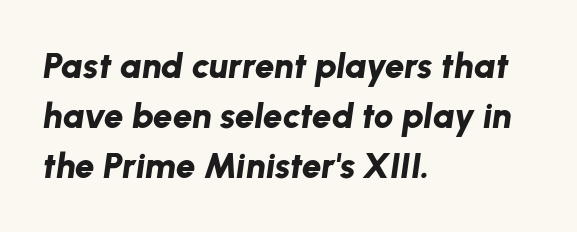
Q: Is the text bold? A: Yes.
Q: Is the text italic (slanted)? A: Yes, it leans right by about 8 degrees.
Q: Is the text underlined? A: No.
Q: How is the paragraph aligned? A: Left-aligned.
Q: Is the spacing between letters normal or unusually wide? A: Normal.
Q: Is the spacing between lines tight, normal or loose? A: Normal.
Q: Width (condensed, normal, or wide)? A: Normal.
Q: Stroke contrast? A: Low.
Q: x-height? A: Medium.
Q: Monospaced? A: No.
